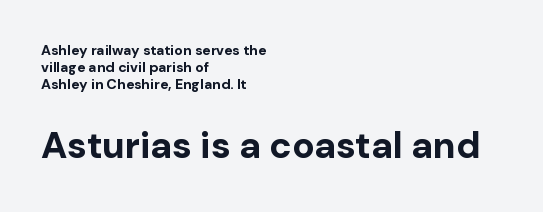
{"serif": "no", "italic": "no", "bold": "yes", "weight": "bold", "width": "normal", "stroke_contrast": "low", "x_height": "medium", "monospaced": "no", "underline": "no", "align": "left", "line_spacing_ratio": 1.21, "letter_spacing": "normal", "letter_spacing_em": 0.0, "larger_block": "second", "size_ratio": 2.64, "glyph_px": 37}
